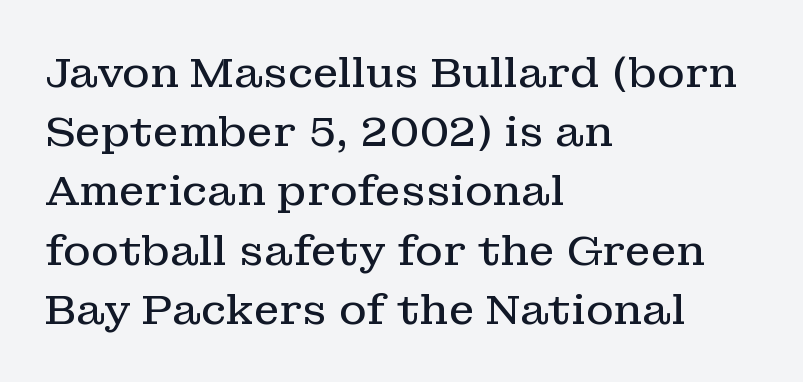
Q: Is the text bold? A: No.
Q: Is the text italic (slanted)? A: No, it is upright.
Q: Is the typeface a serif or a sans-serif typeface? A: Serif.
Q: Is the text underlined? A: No.
Q: How is the paragraph aligned? A: Left-aligned.
Q: Is the spacing between letters normal or unusually wide? A: Normal.
Q: Is the spacing between lines tight, normal or loose? A: Normal.
Q: Width (condensed, normal, or wide)? A: Normal.
Q: Stroke contrast? A: Low.
Q: x-height? A: Medium.
Q: Monospaced? A: No.
